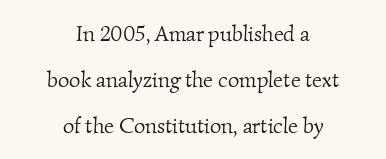
What stands out about the letter spacing? Nothing — it is the standard amount. Nothing heavy about these letters — not bold at all. Leading is clearly above the norm, producing a sparse column. Each line is balanced around a shared central axis. Lines of text with bare space underneath.
